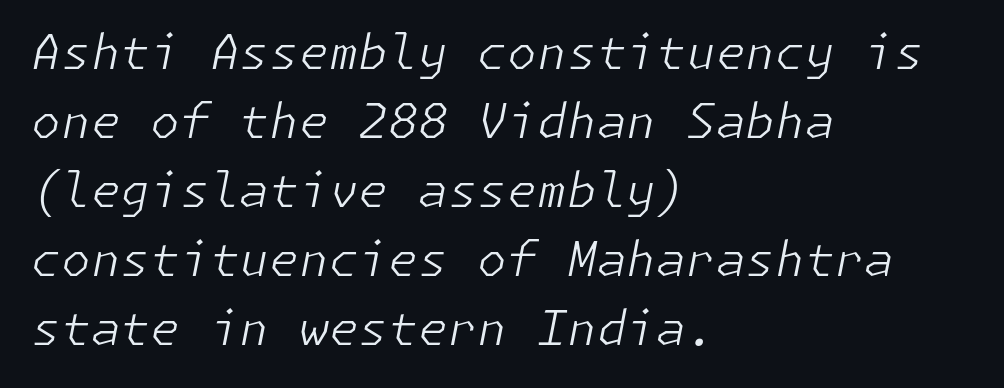
The image shows 48 px light type, italic (leaning right); set left-aligned, normal line spacing (1.44x), normal letter spacing, not underlined; low stroke contrast and a medium x-height.
